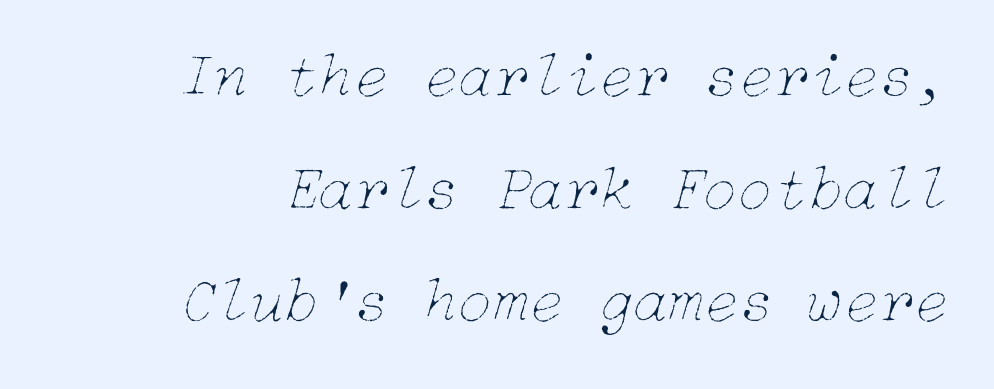
{"italic": "yes", "lean": "right", "slant_degrees": 15, "bold": "no", "weight": "thin", "width": "normal", "stroke_contrast": "low", "x_height": "medium", "underline": "no", "line_spacing_ratio": 1.76, "letter_spacing": "normal", "letter_spacing_em": 0.0, "glyph_px": 64}
